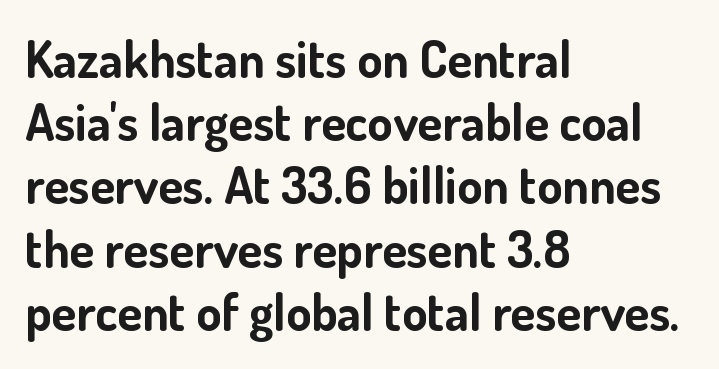
The image shows 51 px bold sans-serif type, upright; set left-aligned, line spacing 1.24x, normal letter spacing, not underlined; low stroke contrast and a small x-height.
